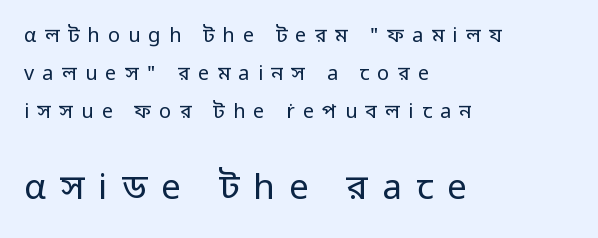
{"serif": "no", "italic": "no", "bold": "no", "weight": "regular", "width": "normal", "stroke_contrast": "low", "x_height": "medium", "monospaced": "no", "underline": "no", "align": "left", "line_spacing": "loose", "line_spacing_ratio": 1.91, "letter_spacing": "wide", "letter_spacing_em": 0.41, "larger_block": "second", "size_ratio": 1.75, "glyph_px": 35}
